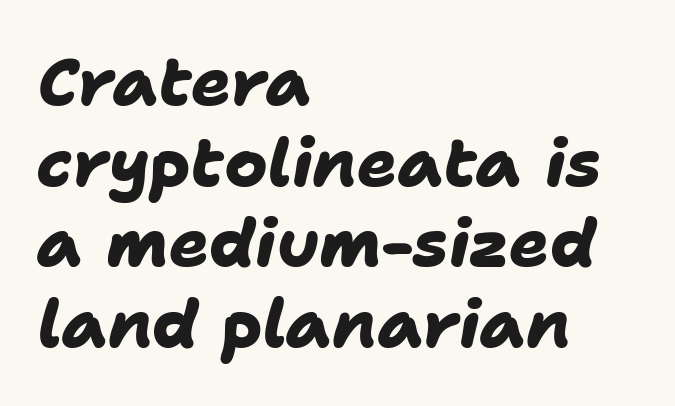
The image shows 66 px heavy sans-serif type; set left-aligned, line spacing 1.22x, normal letter spacing, not underlined; low stroke contrast and a medium x-height.
